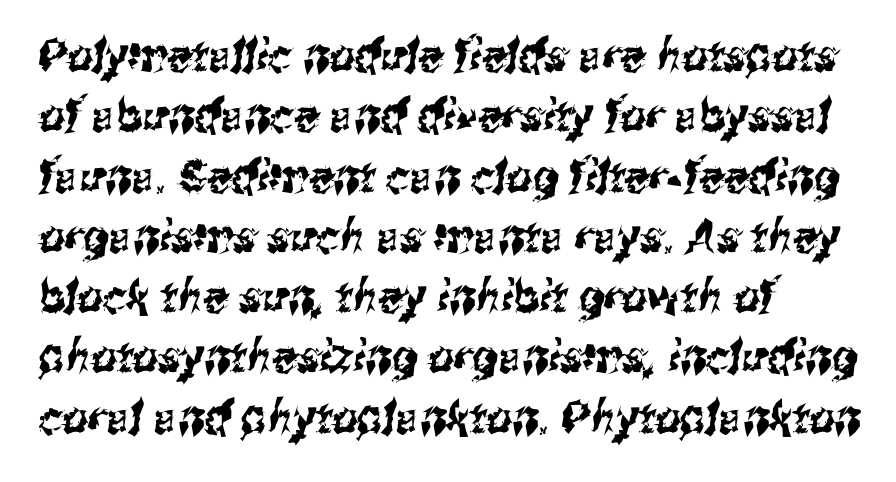
The image shows 45 px condensed sans-serif type; set left-aligned, normal line spacing (1.34x), normal letter spacing, not underlined; medium stroke contrast and a medium x-height.
